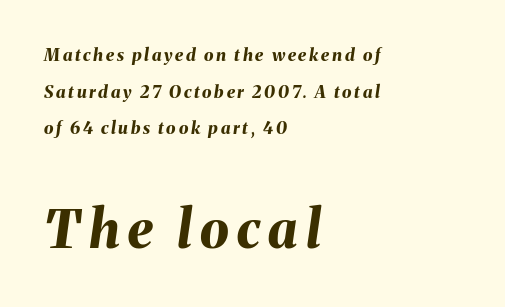
Q: Is the text bold? A: Yes.
Q: Is the text italic (slanted)? A: Yes, it leans right by about 8 degrees.
Q: Is the text underlined? A: No.
Q: How is the paragraph aligned? A: Left-aligned.
Q: Is the spacing between lines tight, normal or loose? A: Loose.
Q: Which block of text is set in a larger size, the first (top) or the second (bottom)? A: The second (bottom) one.
Q: Width (condensed, normal, or wide)? A: Normal.
Q: Stroke contrast? A: Medium.
Q: x-height? A: Medium.
Q: Monospaced? A: No.
